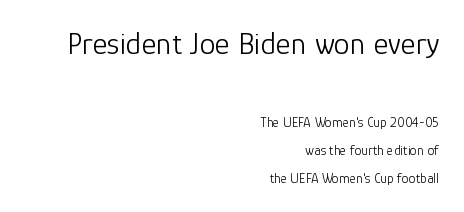
Q: Is the text bold? A: No.
Q: Is the text italic (slanted)? A: No, it is upright.
Q: Is the typeface a serif or a sans-serif typeface? A: Sans-serif.
Q: Is the text underlined? A: No.
Q: How is the paragraph aligned? A: Right-aligned.
Q: Is the spacing between letters normal or unusually wide? A: Normal.
Q: Is the spacing between lines tight, normal or loose? A: Loose.
Q: Which block of text is set in a larger size, the first (top) or the second (bottom)? A: The first (top) one.
Q: Width (condensed, normal, or wide)? A: Normal.
Q: Stroke contrast? A: Low.
Q: x-height? A: Medium.
Q: Monospaced? A: No.
